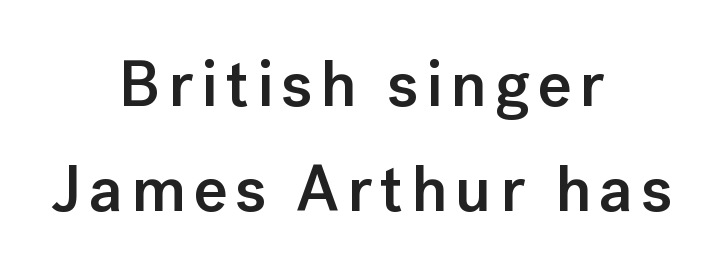
Q: Is the text bold? A: Semi-bold.
Q: Is the text italic (slanted)? A: No, it is upright.
Q: Is the typeface a serif or a sans-serif typeface? A: Sans-serif.
Q: Is the text underlined? A: No.
Q: How is the paragraph aligned? A: Centered.
Q: Is the spacing between lines tight, normal or loose? A: Normal.
Q: Width (condensed, normal, or wide)? A: Normal.
Q: Stroke contrast? A: Low.
Q: x-height? A: Medium.
Q: Monospaced? A: No.
